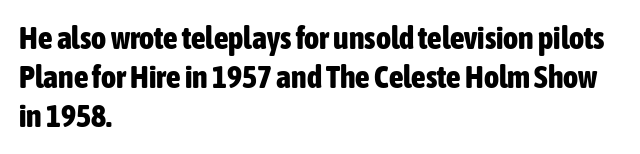
Q: Is the text bold? A: Yes.
Q: Is the text italic (slanted)? A: No, it is upright.
Q: Is the typeface a serif or a sans-serif typeface? A: Sans-serif.
Q: Is the text underlined? A: No.
Q: How is the paragraph aligned? A: Left-aligned.
Q: Is the spacing between letters normal or unusually wide? A: Normal.
Q: Width (condensed, normal, or wide)? A: Condensed.
Q: Stroke contrast? A: Low.
Q: x-height? A: Medium.
Q: Monospaced? A: No.
